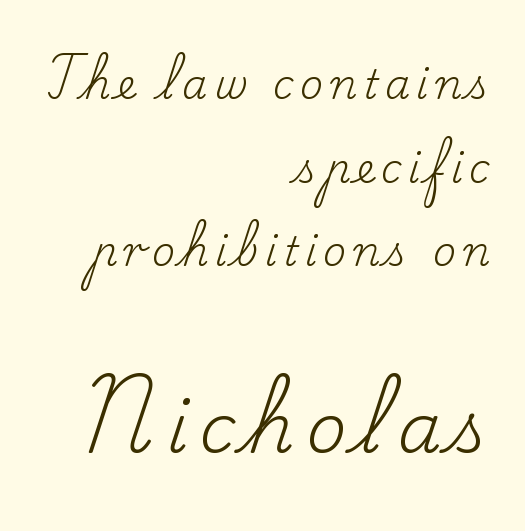
The rendering anchors every line to the right-hand side. To sum up the face: it has serifs. The words here are not underlined. Summary of weight: not heavy and not bold. Is this a fixed-width face? No — the glyphs have proportional, varying widths.
